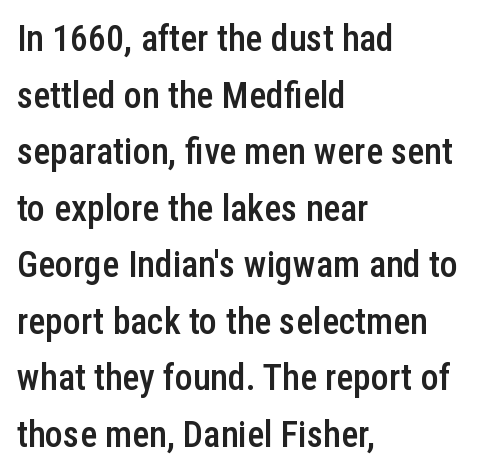
{"serif": "no", "italic": "no", "bold": "semi", "weight": "semibold", "width": "condensed", "stroke_contrast": "low", "x_height": "medium", "monospaced": "no", "underline": "no", "align": "left", "line_spacing": "normal", "line_spacing_ratio": 1.57, "letter_spacing": "normal", "letter_spacing_em": 0.0, "glyph_px": 36}
